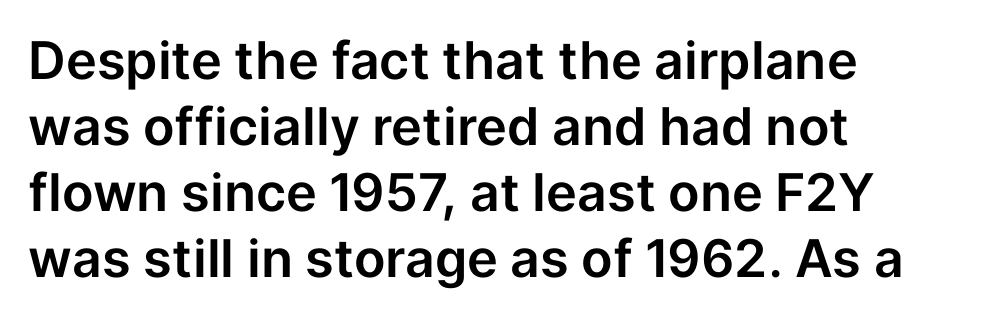
Q: Is the text italic (slanted)? A: No, it is upright.
Q: Is the typeface a serif or a sans-serif typeface? A: Sans-serif.
Q: Is the text underlined? A: No.
Q: How is the paragraph aligned? A: Left-aligned.
Q: Is the spacing between letters normal or unusually wide? A: Normal.
Q: Is the spacing between lines tight, normal or loose? A: Normal.
Q: Width (condensed, normal, or wide)? A: Normal.
Q: Stroke contrast? A: Low.
Q: x-height? A: Medium.
Q: Monospaced? A: No.
